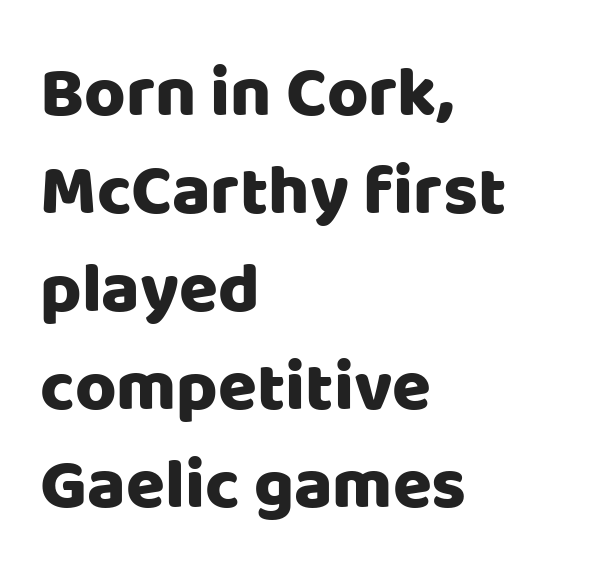
{"serif": "no", "italic": "no", "width": "normal", "stroke_contrast": "low", "x_height": "large", "monospaced": "no", "underline": "no", "align": "left", "line_spacing": "normal", "line_spacing_ratio": 1.38, "letter_spacing": "normal", "letter_spacing_em": 0.0, "glyph_px": 71}
